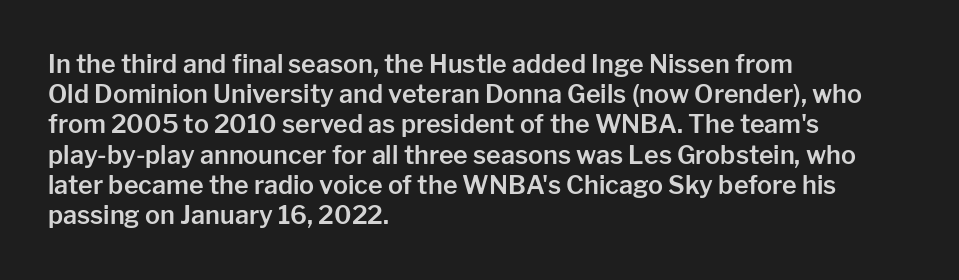
Standard letterfit; no display-style spreading of the glyphs. A typesetter would mark this as roman, not italic. Does the copy run flush right? No — it runs flush left. Words float on clear page, feet unadorned.
